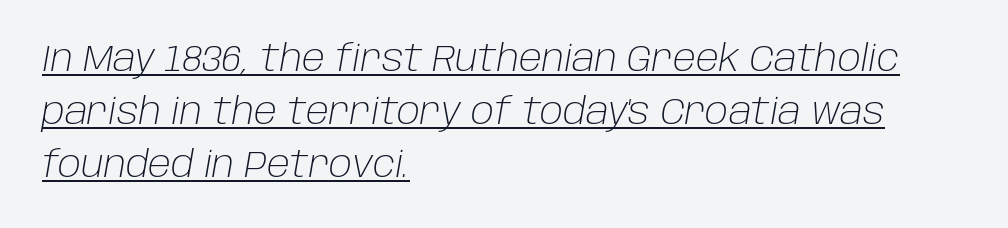
Somebody hit Ctrl+U on this one — the words are underlined. Quick note: interline space is typical. Observe the ordinary spacing: letters are neighbours, not strangers. Do the characters align in a grid? No, the font is proportional.
